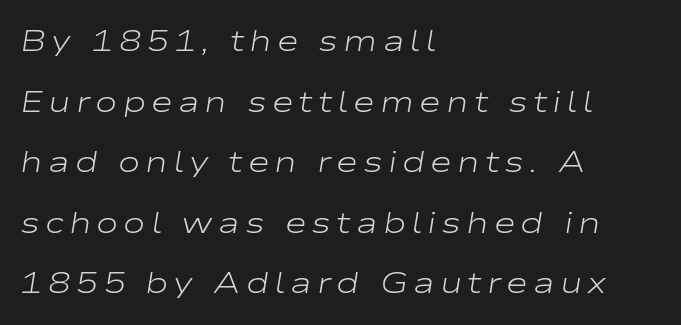
The designer dialed line spacing up above the default. Rule under the text: the space is simply empty. Notice how the passage keeps a crisp vertical edge on the left only. Spacing verdict: proportional, widths tailored to each character.
